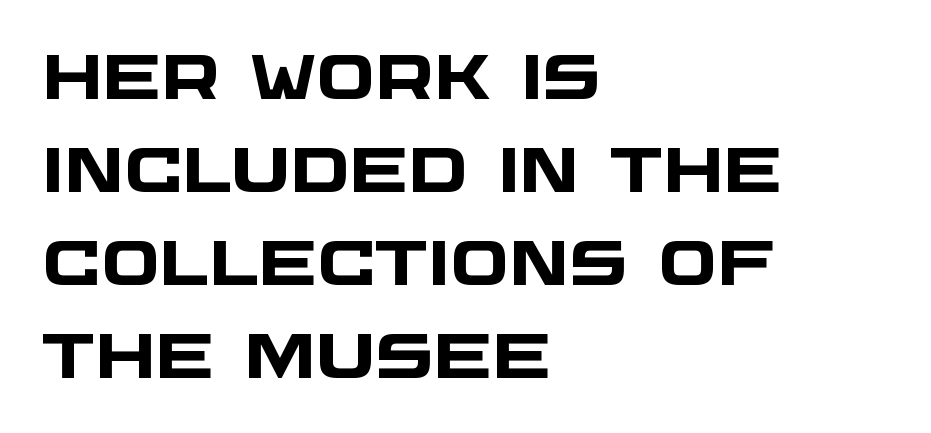
{"serif": "no", "bold": "yes", "weight": "heavy", "width": "wide", "stroke_contrast": "low", "x_height": "large", "monospaced": "no", "underline": "no", "align": "left", "line_spacing": "normal", "line_spacing_ratio": 1.5, "letter_spacing": "normal", "letter_spacing_em": 0.0, "glyph_px": 62}
